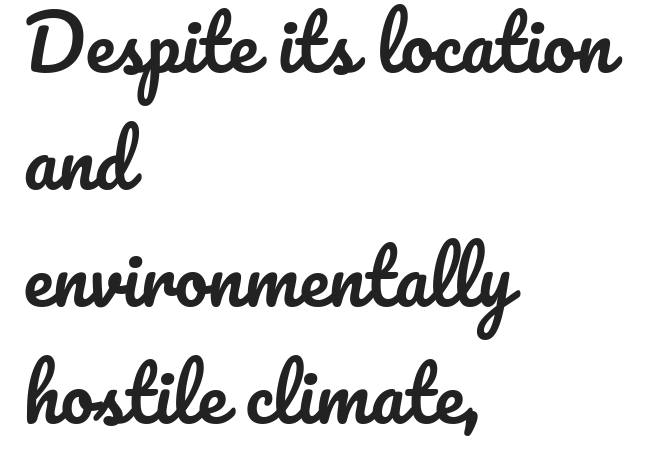
{"width": "normal", "stroke_contrast": "low", "x_height": "small", "monospaced": "no", "underline": "no", "align": "left", "line_spacing": "normal", "line_spacing_ratio": 1.58, "letter_spacing": "normal", "letter_spacing_em": 0.0, "glyph_px": 74}
